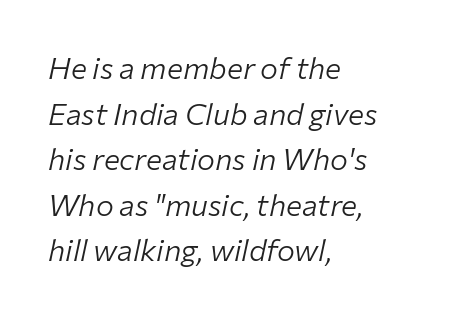
Q: Is the text bold? A: No.
Q: Is the text italic (slanted)? A: Yes, it leans right by about 12 degrees.
Q: Is the text underlined? A: No.
Q: How is the paragraph aligned? A: Left-aligned.
Q: Is the spacing between letters normal or unusually wide? A: Normal.
Q: Is the spacing between lines tight, normal or loose? A: Normal.
Q: Width (condensed, normal, or wide)? A: Normal.
Q: Stroke contrast? A: Low.
Q: x-height? A: Medium.
Q: Monospaced? A: No.
